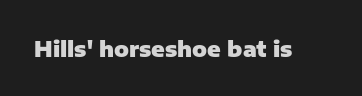
Q: Is the text bold? A: Yes.
Q: Is the text italic (slanted)? A: No, it is upright.
Q: Is the text underlined? A: No.
Q: Is the spacing between letters normal or unusually wide? A: Normal.
